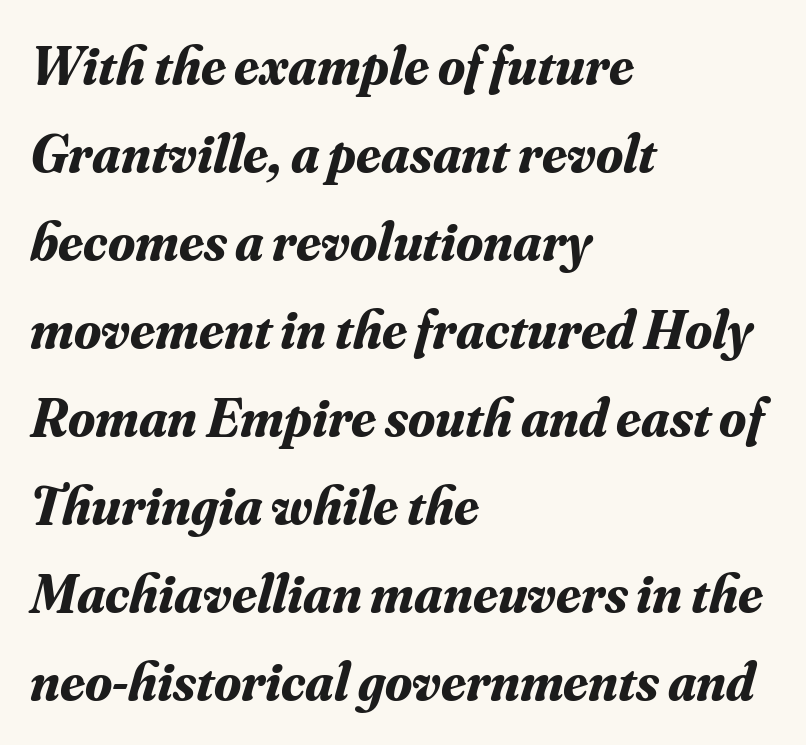
Strokes here are thick enough to call this a true bold. Looks like regular typesetting: each glyph gets only the width it needs. Check the space under the baseline: it is left empty. Does extra space separate the letters? No, they use regular spacing. Baseline-to-baseline distance is the conventional proportion of letter height.
